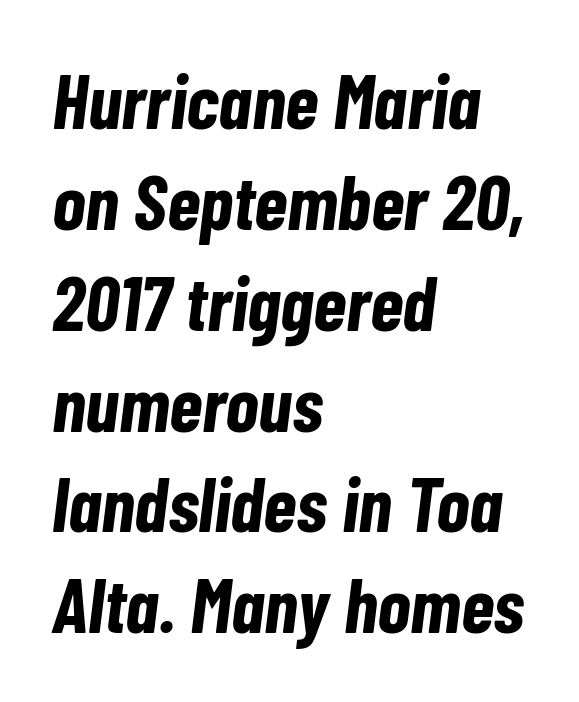
The image shows 77 px bold, condensed type, italic (leaning right); set left-aligned, normal line spacing (1.31x), normal letter spacing, not underlined; low stroke contrast and a medium x-height.
